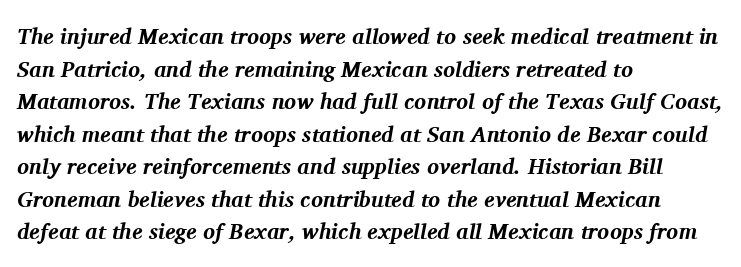
The image shows 22 px bold type, italic (leaning right); set left-aligned, normal line spacing (1.48x), normal letter spacing, not underlined.
